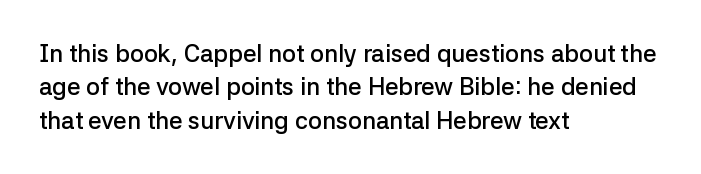
Q: Is the text bold? A: Semi-bold.
Q: Is the text italic (slanted)? A: No, it is upright.
Q: Is the text underlined? A: No.
Q: How is the paragraph aligned? A: Left-aligned.
Q: Is the spacing between letters normal or unusually wide? A: Normal.
Q: Is the spacing between lines tight, normal or loose? A: Normal.
